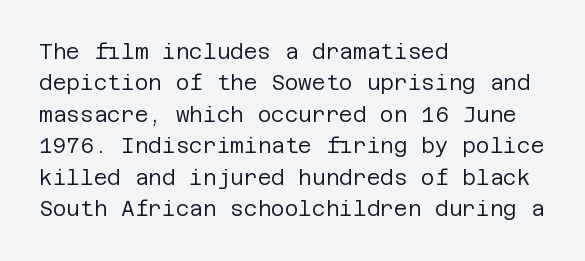
The image shows 21 px text type, upright; set left-aligned, normal line spacing (1.5x), normal letter spacing, not underlined.
